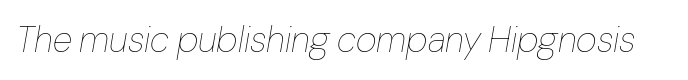
{"italic": "yes", "lean": "right", "slant_degrees": 10, "bold": "no", "weight": "thin", "width": "normal", "stroke_contrast": "low", "x_height": "medium", "monospaced": "no", "underline": "no", "letter_spacing": "normal", "letter_spacing_em": 0.0, "glyph_px": 36}
